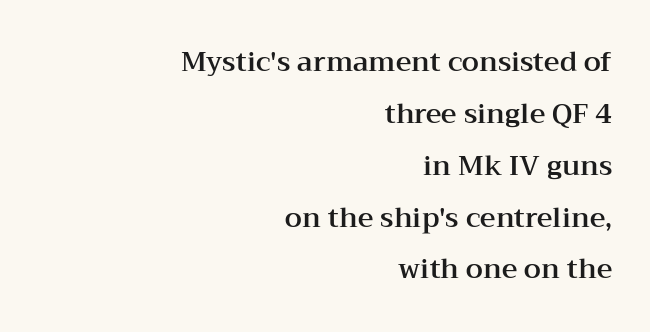
{"italic": "no", "underline": "no", "align": "right", "line_spacing": "loose", "line_spacing_ratio": 1.92, "letter_spacing": "normal", "letter_spacing_em": 0.0, "glyph_px": 27}
